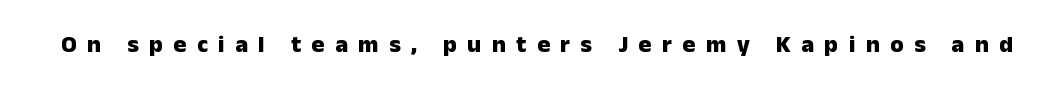
{"italic": "no", "bold": "yes", "underline": "no", "letter_spacing": "wide", "letter_spacing_em": 0.44, "glyph_px": 24}
